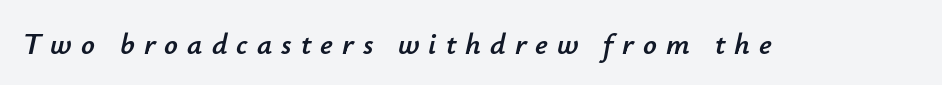
Q: Is the text italic (slanted)? A: Yes, it leans right by about 12 degrees.
Q: Is the text underlined? A: No.
Q: Is the spacing between letters normal or unusually wide? A: Unusually wide.
Q: Width (condensed, normal, or wide)? A: Normal.
Q: Stroke contrast? A: Low.
Q: x-height? A: Small.
Q: Monospaced? A: No.
